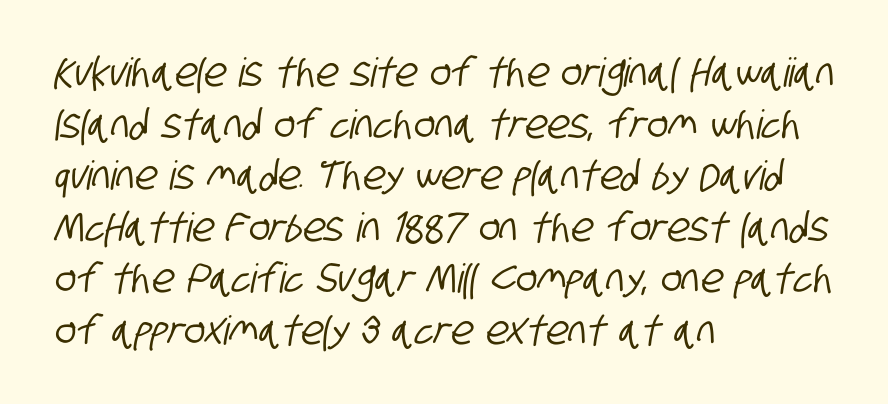
{"serif": "no", "width": "condensed", "stroke_contrast": "low", "x_height": "large", "monospaced": "no", "underline": "no", "align": "left", "line_spacing": "normal", "line_spacing_ratio": 1.29, "letter_spacing": "normal", "letter_spacing_em": 0.0, "glyph_px": 40}
